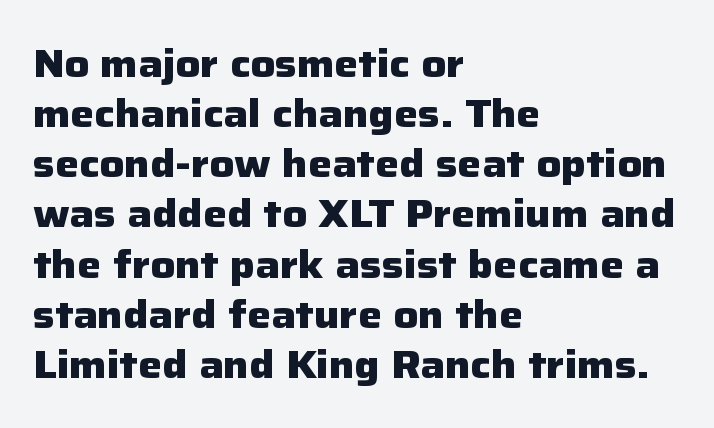
Typeset ragged right — the left edge is the straight one. Does the leading feel generous? No, just average. Strokes here are thick enough to call this a true bold. The passage shown is typed in a proportional face where columns would drift.
